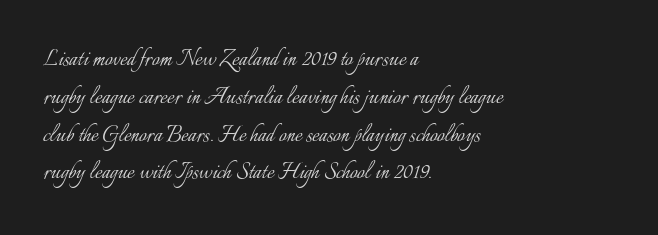
Q: Is the text bold? A: No.
Q: Is the text italic (slanted)? A: Yes.
Q: Is the text underlined? A: No.
Q: How is the paragraph aligned? A: Left-aligned.
Q: Is the spacing between letters normal or unusually wide? A: Normal.
Q: Is the spacing between lines tight, normal or loose? A: Normal.
